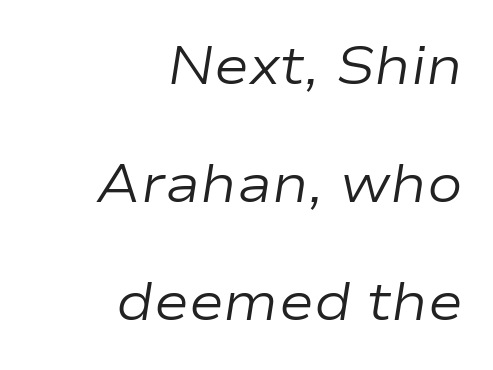
Spacing verdict: proportional, widths tailored to each character. Leftover space on each line is placed entirely before the opening word. Inter-character spacing is left at the font's built-in metrics. Bare-footed words on every line. The passage shown stacks its lines with a broad gap.
